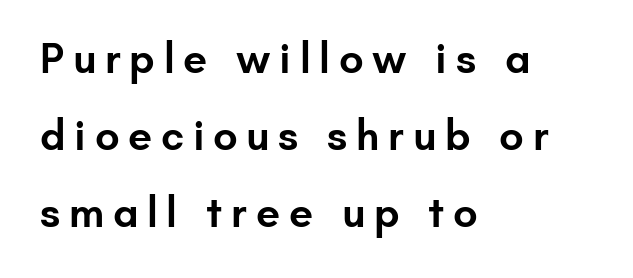
Letter spacing: wide. Look at the stroke-to-counter ratio: somewhat heavy, a semibold. Every stem runs plumb, perpendicular to the baseline. Are there feet on the stems? There aren't — it's a sans. Where is the straight margin? On the left.
